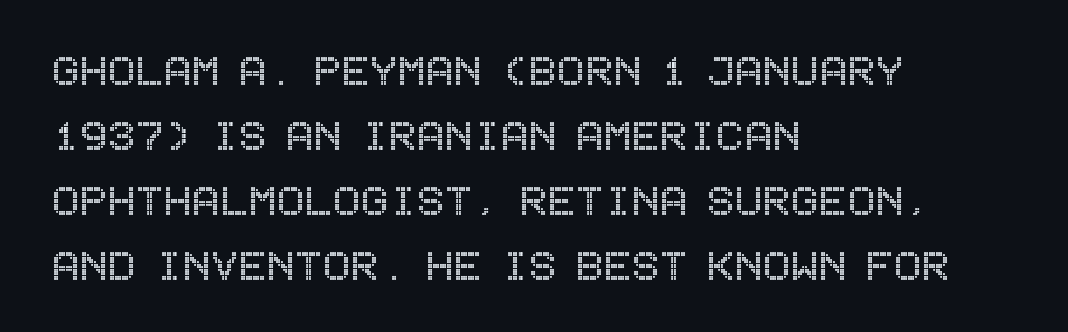
Q: Is the text italic (slanted)? A: No, it is upright.
Q: Is the text underlined? A: No.
Q: How is the paragraph aligned? A: Left-aligned.
Q: Is the spacing between letters normal or unusually wide? A: Normal.
Q: Is the spacing between lines tight, normal or loose? A: Normal.
Q: Width (condensed, normal, or wide)? A: Condensed.
Q: x-height? A: Large.
